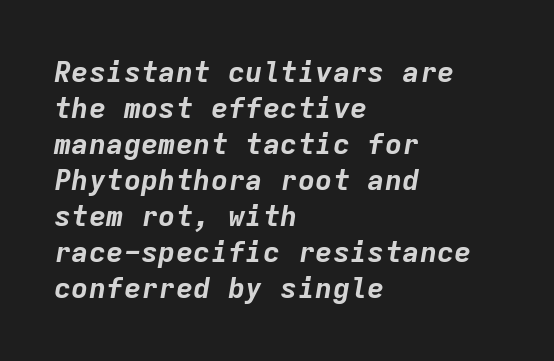
Q: Is the text bold? A: Yes.
Q: Is the text italic (slanted)? A: Yes, it leans right by about 9 degrees.
Q: Is the text underlined? A: No.
Q: How is the paragraph aligned? A: Left-aligned.
Q: Is the spacing between letters normal or unusually wide? A: Normal.
Q: Width (condensed, normal, or wide)? A: Normal.
Q: Stroke contrast? A: Low.
Q: x-height? A: Medium.
Q: Monospaced? A: Yes.
